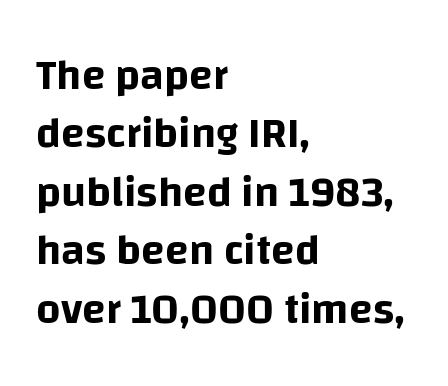
The image shows 43 px sans-serif type, upright; set left-aligned, normal line spacing (1.36x), normal letter spacing, not underlined; low stroke contrast and a large x-height.
